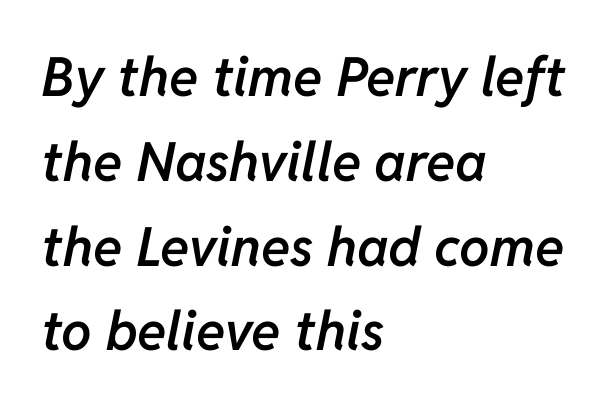
Glyph-to-glyph distance matches everyday printed text. The paragraph has a hard left edge and a soft right edge. A normal amount of white space separates one row of letters from the next. The passage shown leans; its letterforms are oblique.
